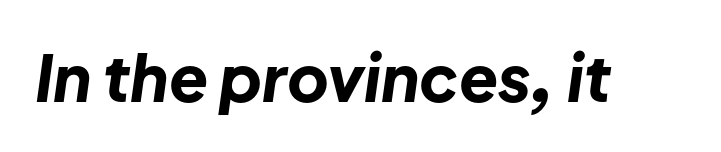
{"italic": "yes", "lean": "right", "slant_degrees": 8, "bold": "yes", "weight": "bold", "width": "normal", "stroke_contrast": "low", "x_height": "medium", "monospaced": "no", "underline": "no", "letter_spacing": "normal", "letter_spacing_em": 0.0, "glyph_px": 64}
